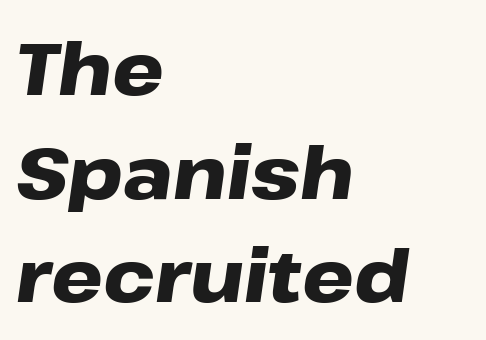
Q: Is the text bold? A: Yes.
Q: Is the text italic (slanted)? A: Yes, it leans right by about 8 degrees.
Q: Is the text underlined? A: No.
Q: How is the paragraph aligned? A: Left-aligned.
Q: Is the spacing between letters normal or unusually wide? A: Normal.
Q: Is the spacing between lines tight, normal or loose? A: Normal.
Q: Width (condensed, normal, or wide)? A: Wide.
Q: Stroke contrast? A: Low.
Q: x-height? A: Medium.
Q: Monospaced? A: No.
